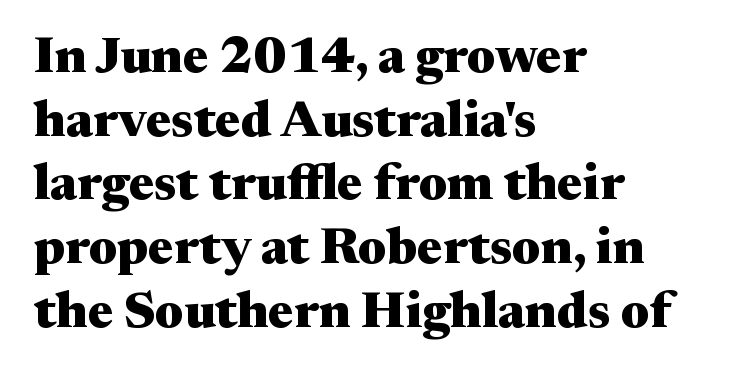
{"serif": "yes", "italic": "no", "bold": "yes", "weight": "heavy", "width": "wide", "stroke_contrast": "medium", "x_height": "medium", "monospaced": "no", "underline": "no", "align": "left", "line_spacing": "normal", "line_spacing_ratio": 1.25, "letter_spacing": "normal", "letter_spacing_em": 0.0, "glyph_px": 51}
